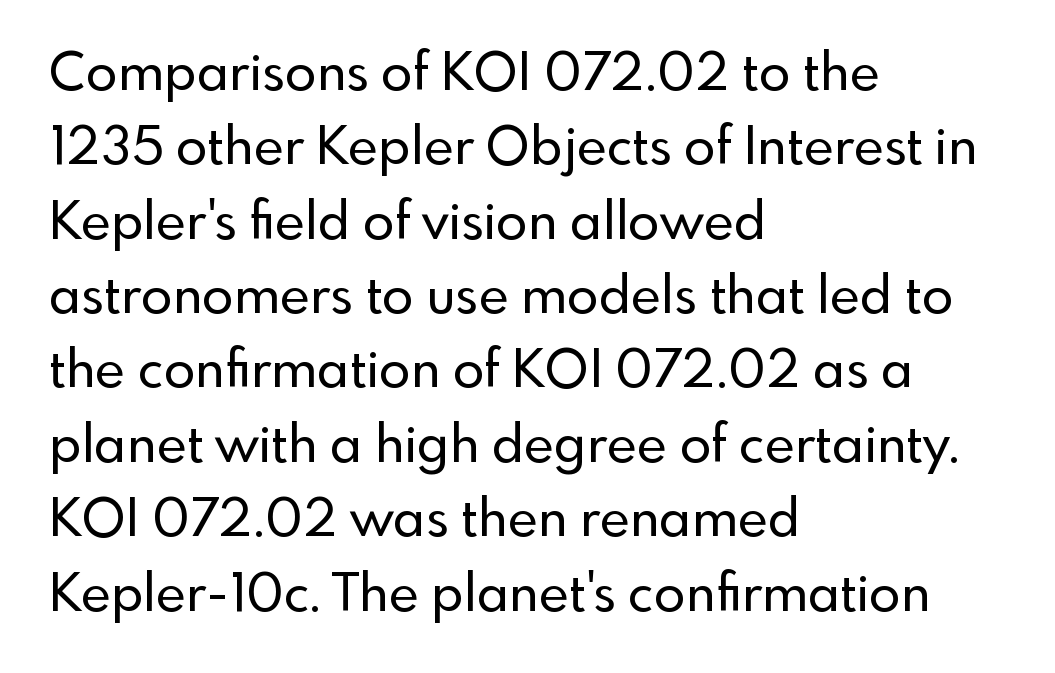
Q: Is the text italic (slanted)? A: No, it is upright.
Q: Is the typeface a serif or a sans-serif typeface? A: Sans-serif.
Q: Is the text underlined? A: No.
Q: How is the paragraph aligned? A: Left-aligned.
Q: Is the spacing between letters normal or unusually wide? A: Normal.
Q: Is the spacing between lines tight, normal or loose? A: Normal.
Q: Width (condensed, normal, or wide)? A: Normal.
Q: x-height? A: Small.
Q: Monospaced? A: No.
